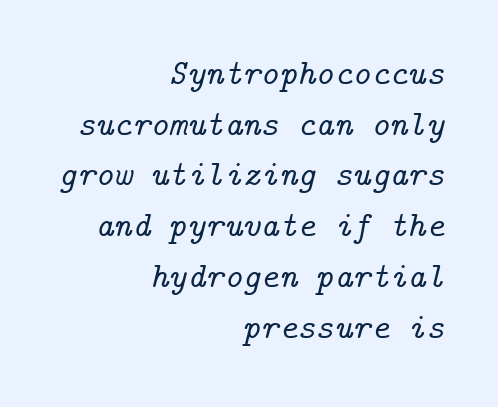
Has an underline been added? It has not. The rendering uses a moderate line-height, typical for paragraphs. A typesetter would call this zero additional tracking. Serif or sans? Serif — the stroke terminals have little feet. There's an unmistakable incline to the writing here.
